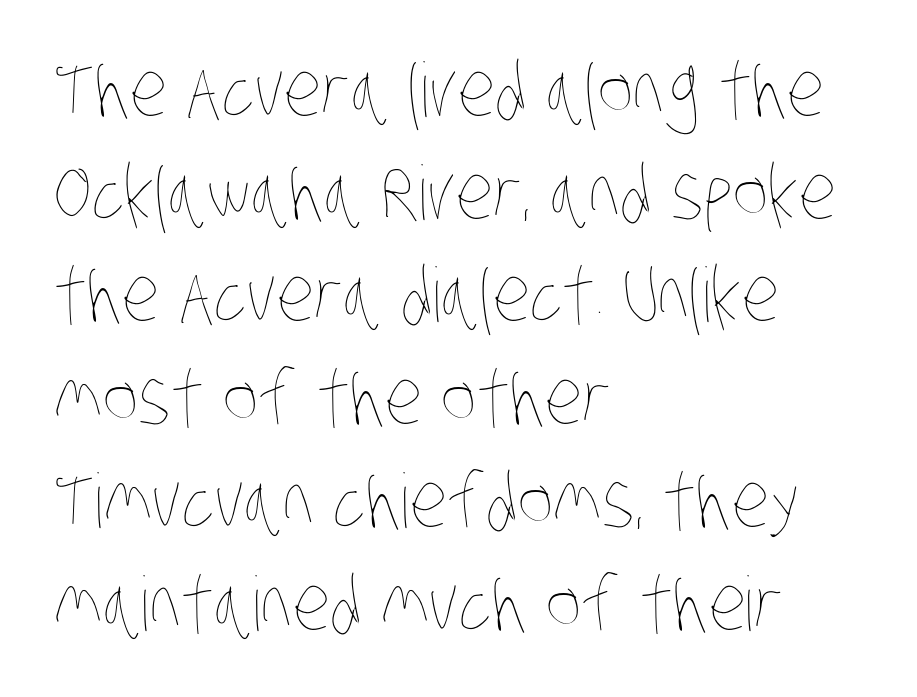
{"bold": "no", "weight": "thin", "width": "condensed", "stroke_contrast": "low", "x_height": "large", "monospaced": "no", "underline": "no", "align": "left", "line_spacing": "normal", "line_spacing_ratio": 1.37, "letter_spacing": "normal", "letter_spacing_em": 0.0, "glyph_px": 75}
